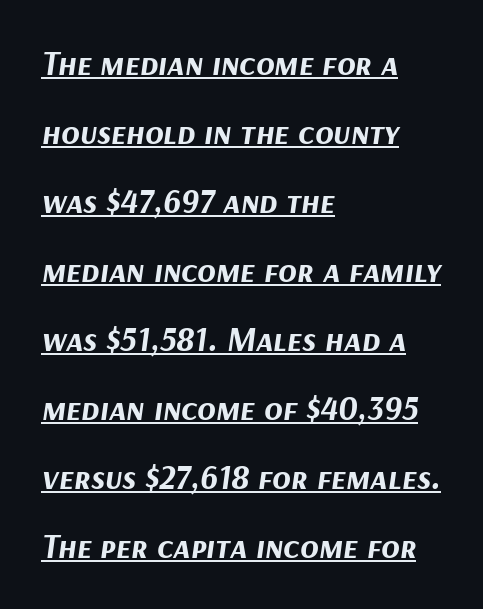
{"italic": "yes", "lean": "right", "slant_degrees": 9, "bold": "yes", "weight": "bold", "width": "normal", "stroke_contrast": "medium", "x_height": "medium", "monospaced": "no", "underline": "yes", "align": "left", "line_spacing": "loose", "line_spacing_ratio": 2.03, "letter_spacing": "normal", "letter_spacing_em": 0.0, "glyph_px": 34}
